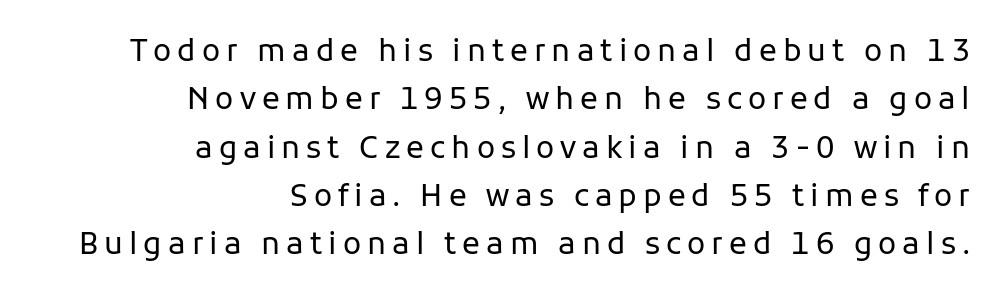
{"serif": "no", "italic": "no", "bold": "no", "weight": "regular", "width": "normal", "stroke_contrast": "low", "x_height": "medium", "monospaced": "no", "underline": "no", "align": "right", "line_spacing": "normal", "line_spacing_ratio": 1.61, "letter_spacing": "wide", "letter_spacing_em": 0.2, "glyph_px": 30}
